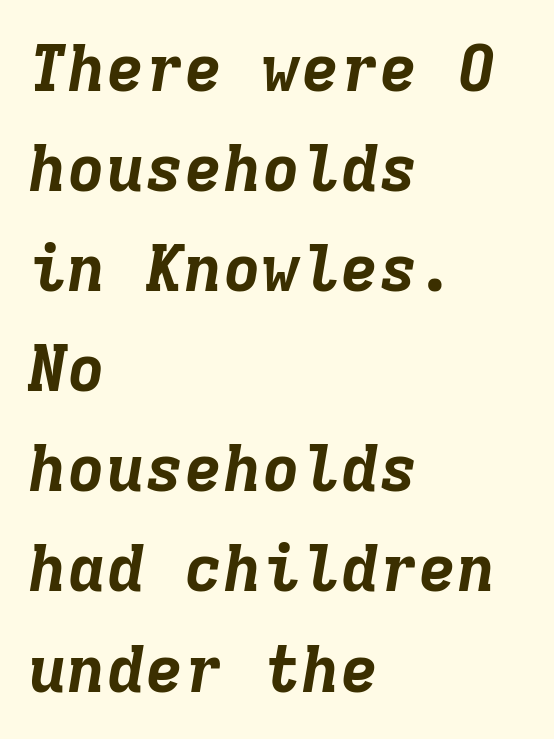
Q: Is the text bold? A: Yes.
Q: Is the text italic (slanted)? A: Yes, it leans right by about 9 degrees.
Q: Is the text underlined? A: No.
Q: How is the paragraph aligned? A: Left-aligned.
Q: Is the spacing between letters normal or unusually wide? A: Normal.
Q: Is the spacing between lines tight, normal or loose? A: Normal.
Q: Width (condensed, normal, or wide)? A: Normal.
Q: Stroke contrast? A: Low.
Q: x-height? A: Medium.
Q: Monospaced? A: Yes.
